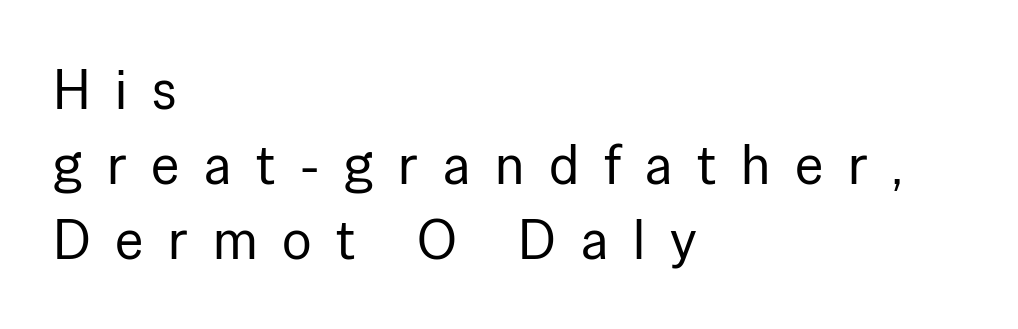
{"serif": "no", "italic": "no", "bold": "no", "weight": "regular", "width": "normal", "stroke_contrast": "low", "x_height": "medium", "monospaced": "no", "underline": "no", "align": "left", "line_spacing": "normal", "line_spacing_ratio": 1.36, "letter_spacing": "wide", "letter_spacing_em": 0.45, "glyph_px": 55}
